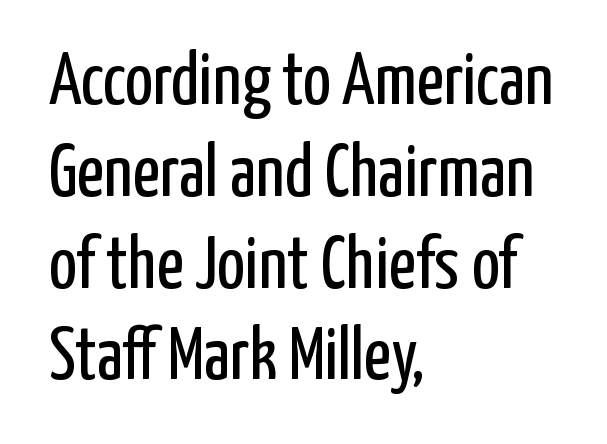
Layout note: lines flush left. Caption: face not bold, strokes unweighted. The foot of each line stays bare and open. The letters carry no serifs — their stems end cleanly without finishing strokes.
